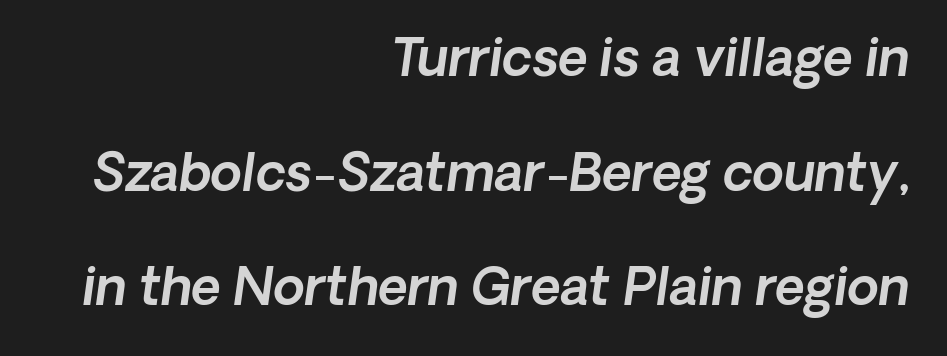
The image shows 51 px text type, italic (leaning right); set right-aligned, loose line spacing (2.25x), normal letter spacing, not underlined; a medium x-height.
